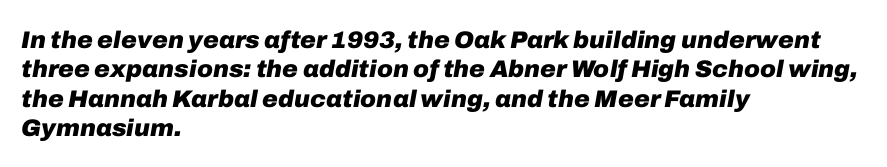
{"italic": "yes", "lean": "right", "slant_degrees": 10, "bold": "yes", "underline": "no", "align": "left", "line_spacing_ratio": 1.22, "letter_spacing": "normal", "letter_spacing_em": 0.0, "glyph_px": 24}
